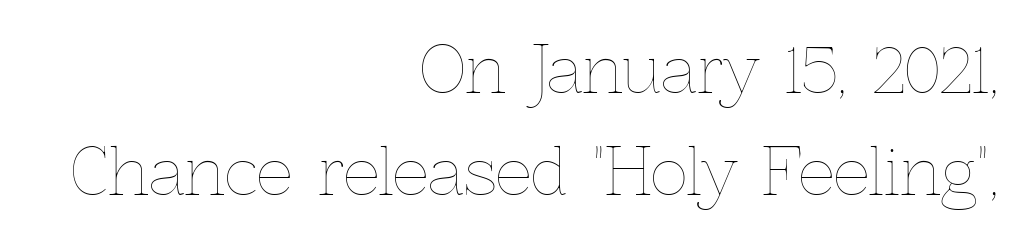
{"italic": "no", "bold": "no", "weight": "thin", "width": "normal", "x_height": "medium", "monospaced": "no", "underline": "no", "align": "right", "line_spacing": "normal", "line_spacing_ratio": 1.59, "letter_spacing": "normal", "letter_spacing_em": 0.0, "glyph_px": 64}
